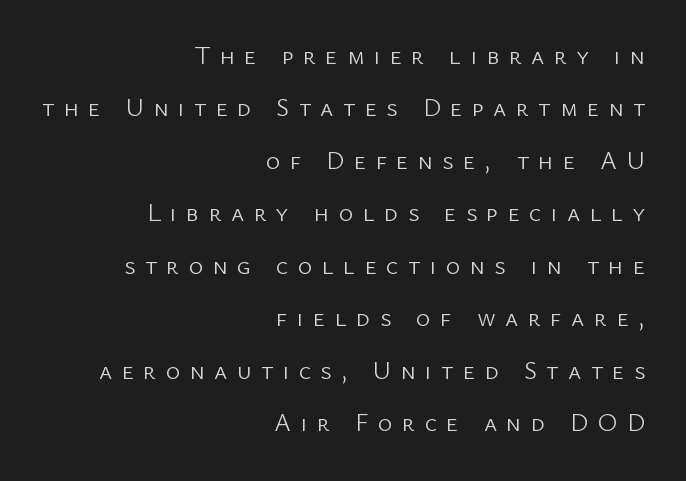
Q: Is the text bold? A: No.
Q: Is the text italic (slanted)? A: No, it is upright.
Q: Is the text underlined? A: No.
Q: How is the paragraph aligned? A: Right-aligned.
Q: Is the spacing between letters normal or unusually wide? A: Unusually wide.
Q: Is the spacing between lines tight, normal or loose? A: Loose.
